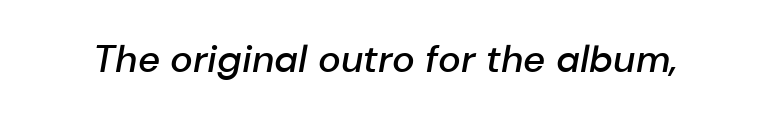
Look at the stroke-to-counter ratio: somewhat heavy, a semibold. Spacing verdict: proportional, widths tailored to each character. Style check: oblique. The gap between lines stays unmarked.
